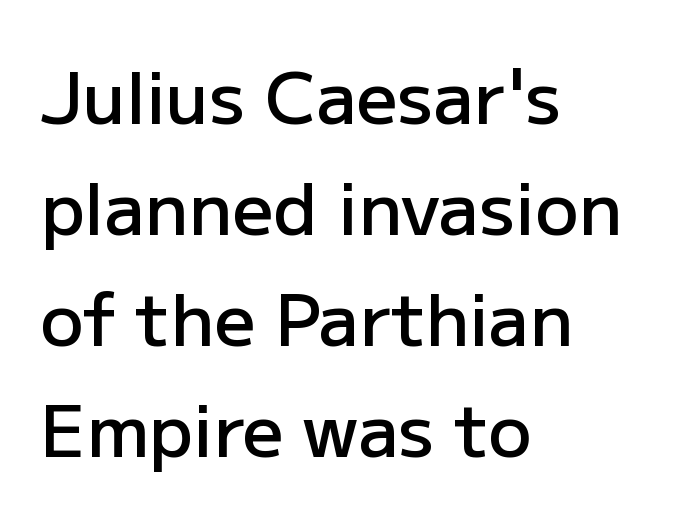
{"serif": "no", "italic": "no", "bold": "semi", "weight": "semibold", "width": "normal", "stroke_contrast": "low", "x_height": "medium", "monospaced": "no", "underline": "no", "align": "left", "line_spacing": "normal", "line_spacing_ratio": 1.54, "letter_spacing": "normal", "letter_spacing_em": 0.0, "glyph_px": 72}
